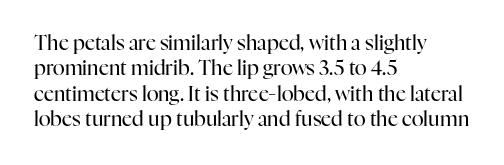
The image shows 20 px text type, upright; set left-aligned, normal line spacing (1.27x), normal letter spacing, not underlined.
